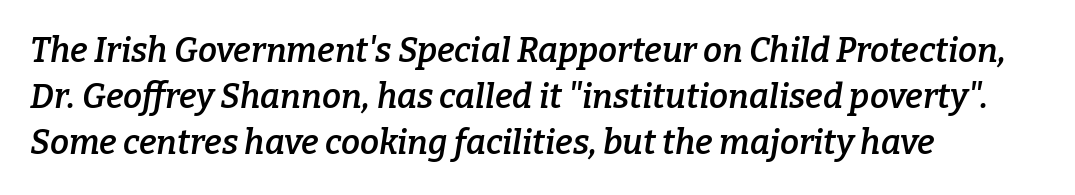
Q: Is the text bold? A: Semi-bold.
Q: Is the text italic (slanted)? A: Yes, it leans right by about 9 degrees.
Q: Is the typeface a serif or a sans-serif typeface? A: Serif.
Q: Is the text underlined? A: No.
Q: How is the paragraph aligned? A: Left-aligned.
Q: Is the spacing between letters normal or unusually wide? A: Normal.
Q: Is the spacing between lines tight, normal or loose? A: Normal.
Q: Width (condensed, normal, or wide)? A: Normal.
Q: Stroke contrast? A: Low.
Q: x-height? A: Medium.
Q: Monospaced? A: No.
